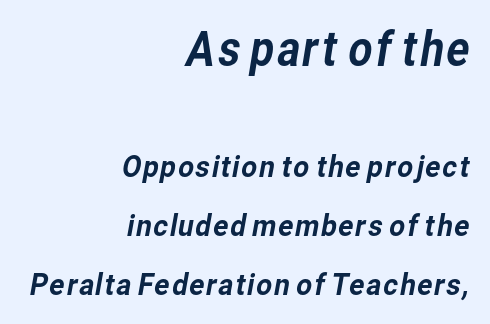
Q: Is the typeface a serif or a sans-serif typeface? A: Sans-serif.
Q: Is the text underlined? A: No.
Q: How is the paragraph aligned? A: Right-aligned.
Q: Is the spacing between letters normal or unusually wide? A: Normal.
Q: Is the spacing between lines tight, normal or loose? A: Loose.
Q: Which block of text is set in a larger size, the first (top) or the second (bottom)? A: The first (top) one.
Q: Width (condensed, normal, or wide)? A: Normal.
Q: Stroke contrast? A: Low.
Q: x-height? A: Medium.
Q: Monospaced? A: No.
